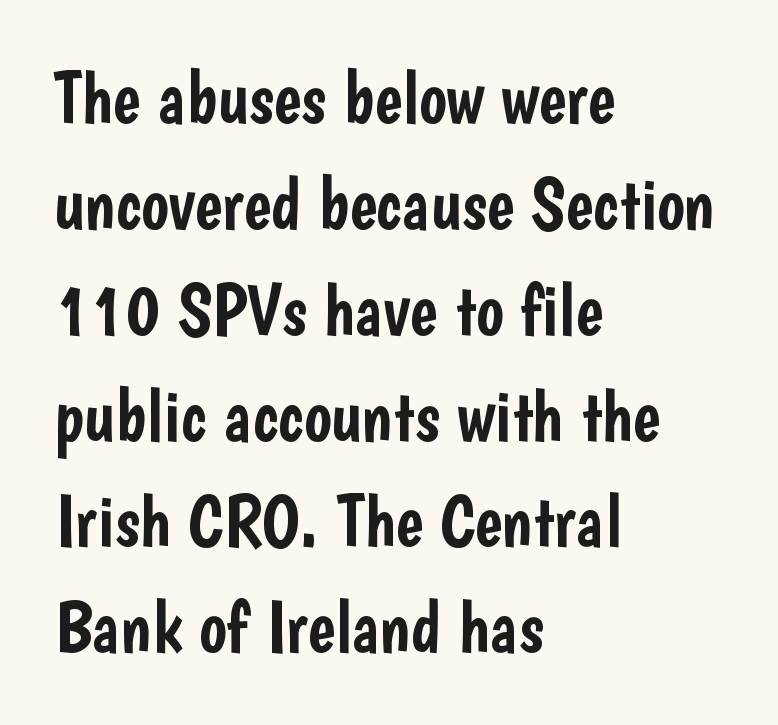
Grotesque or geometric, the face here clearly has no serifs. Is the block centered? No — it sits flush against the left margin. Here the glyphs are tracked normally, forming tight word shapes. The words here are not underlined.
